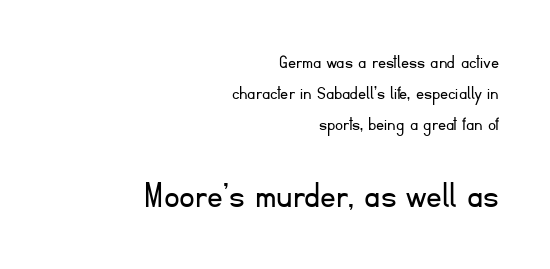
The image shows 39 px light sans-serif type, upright; set right-aligned, normal line spacing (1.55x), normal letter spacing, not underlined; the second (bottom) block is 1.95x larger; low stroke contrast and a small x-height.
